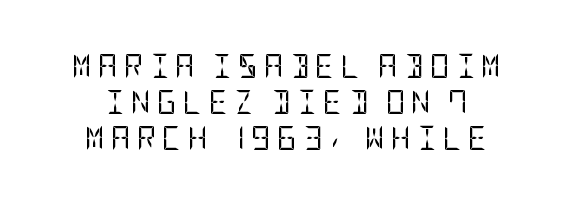
The image shows 24 px text type, upright; set normal line spacing (1.51x), unusually wide letter spacing (+0.26 em), not underlined.
